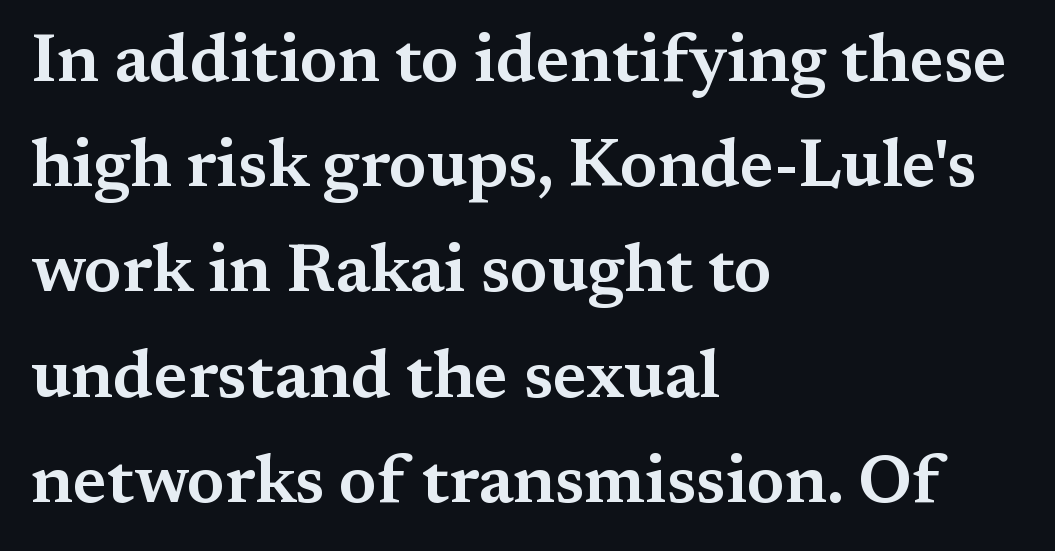
The image shows 67 px wide serif type, upright; set left-aligned, normal line spacing (1.57x), normal letter spacing, not underlined; medium stroke contrast and a medium x-height.
